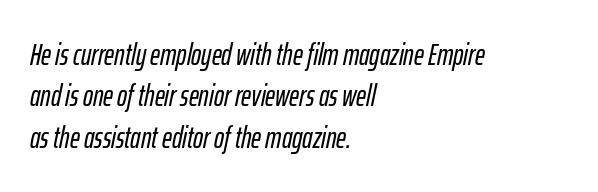
Reading down the block, your eye returns to a fixed left position each line. Is this a fixed-width face? No — the glyphs have proportional, varying widths. Between one letter and the next there's only the usual sliver of space. The lines sit at an ordinary, default distance from one another. Underlining? Definitely not there.
